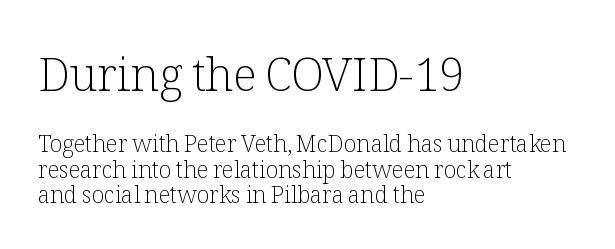
The image shows 46 px light serif type, upright; set left-aligned, tight line spacing (1.1x), normal letter spacing, not underlined; the first (top) block is 2.0x larger; low stroke contrast and a medium x-height.
